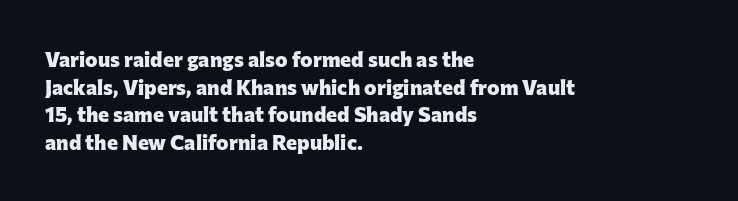
{"italic": "no", "bold": "yes", "underline": "no", "align": "left", "line_spacing": "normal", "line_spacing_ratio": 1.32, "letter_spacing": "normal", "letter_spacing_em": 0.0, "glyph_px": 21}
